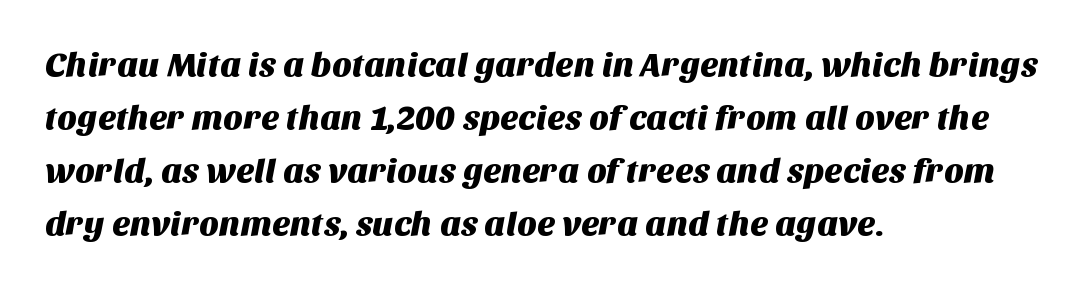
The image shows 34 px sans-serif type; set left-aligned, normal line spacing (1.56x), normal letter spacing, not underlined; medium stroke contrast and a large x-height.
